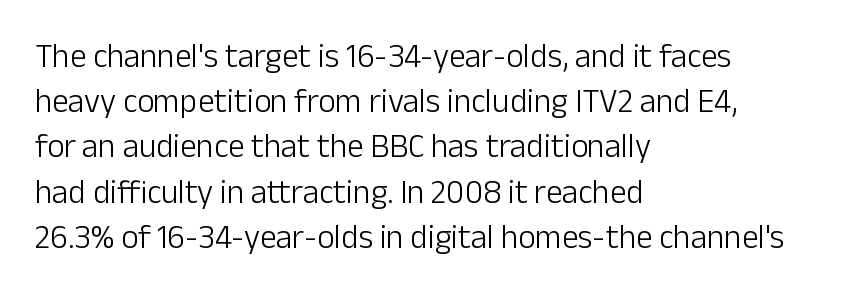
Underlining? Definitely not there. The lines sit at an ordinary, default distance from one another. Nope, not italic — everything's standing straight. The letters sit at their default tracking, neither squeezed nor spread.
